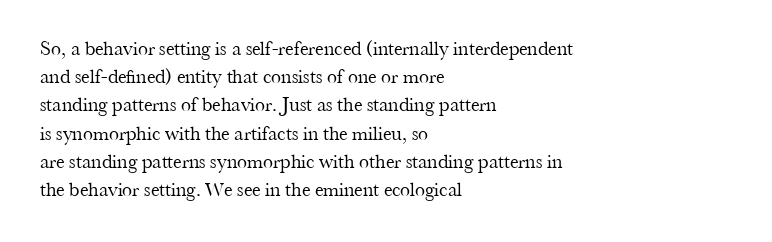
The image shows 20 px text type, upright; set left-aligned, normal line spacing (1.41x), normal letter spacing, not underlined.
